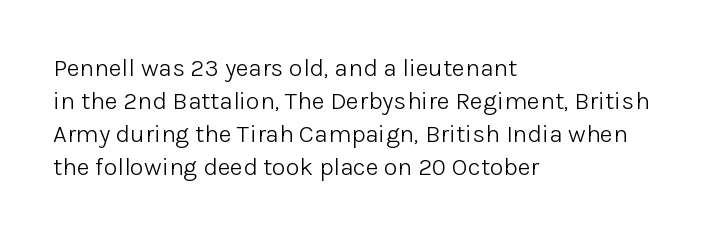
The setting favours the left margin, as ordinary paragraphs usually do. The letters stand upright; this is a roman face. Does the leading feel generous? No, just average. The passage shown has conventional tracking throughout. Each stroke keeps to a modest, everyday thickness or less.
